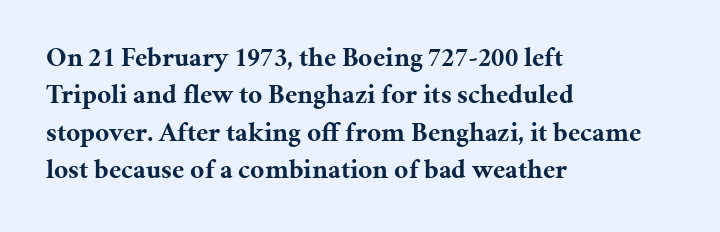
Q: Is the text bold? A: Yes.
Q: Is the text italic (slanted)? A: No, it is upright.
Q: Is the text underlined? A: No.
Q: How is the paragraph aligned? A: Left-aligned.
Q: Is the spacing between letters normal or unusually wide? A: Normal.
Q: Is the spacing between lines tight, normal or loose? A: Normal.
